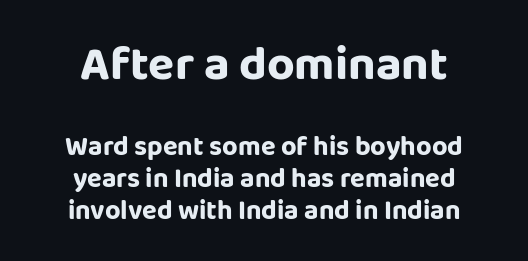
{"serif": "no", "italic": "no", "width": "normal", "stroke_contrast": "low", "x_height": "large", "monospaced": "no", "underline": "no", "align": "center", "line_spacing_ratio": 1.19, "letter_spacing": "normal", "letter_spacing_em": 0.0, "larger_block": "first", "size_ratio": 1.78, "glyph_px": 48}
